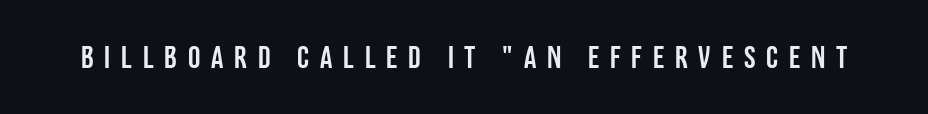
{"serif": "no", "italic": "no", "width": "condensed", "stroke_contrast": "low", "x_height": "large", "monospaced": "no", "underline": "no", "letter_spacing": "wide", "letter_spacing_em": 0.35, "glyph_px": 31}
